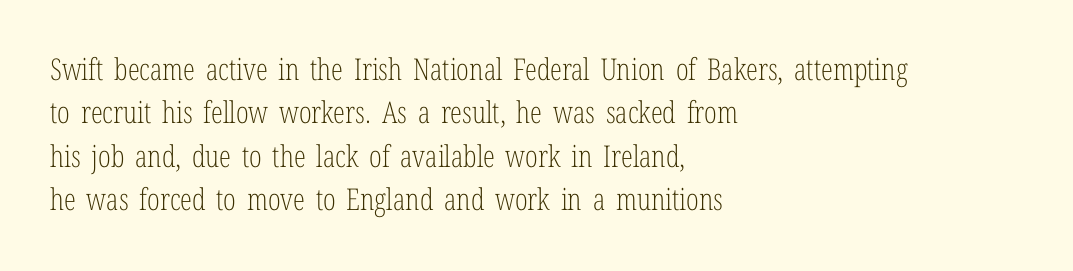
The image shows 30 px light, condensed serif type, upright; set left-aligned, normal line spacing (1.45x), normal letter spacing, not underlined; low stroke contrast and a medium x-height.
